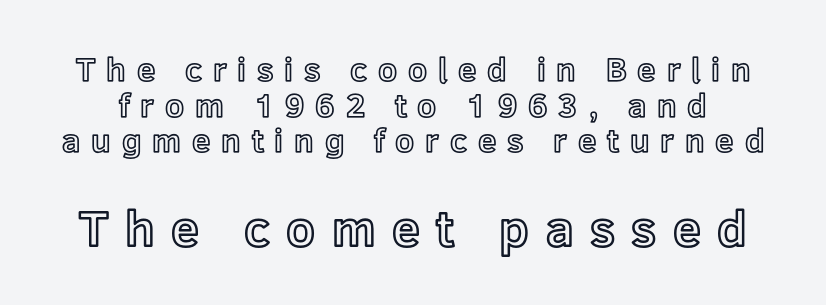
The image shows 50 px text type, upright; set tight line spacing (1.08x), unusually wide letter spacing (+0.33 em), not underlined; the second (bottom) block is 1.52x larger; a medium x-height.
